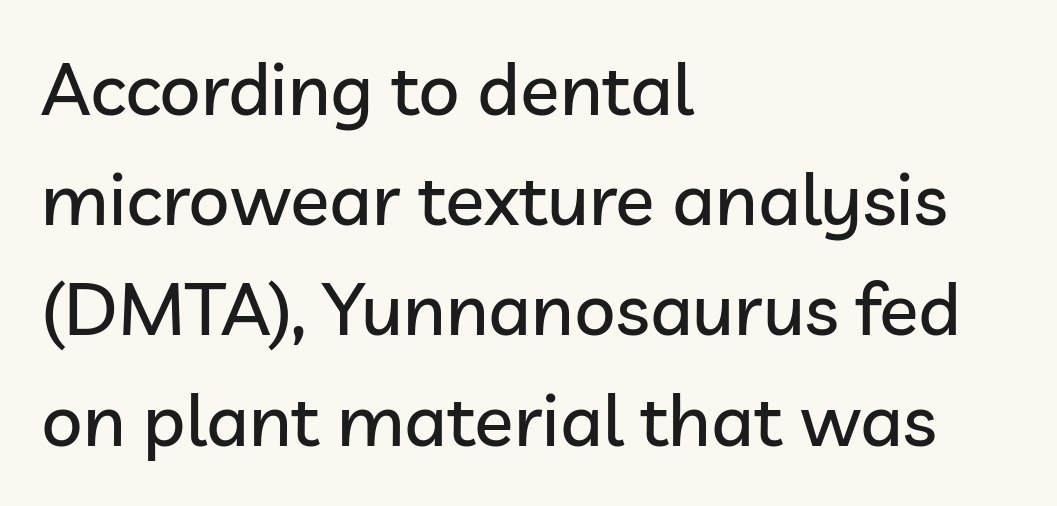
The image shows 73 px sans-serif type, upright; set left-aligned, normal line spacing (1.51x), normal letter spacing, not underlined; low stroke contrast and a medium x-height.
